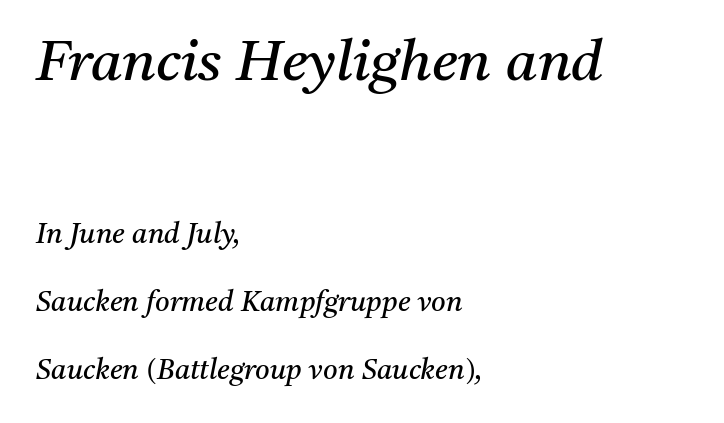
Q: Is the text bold? A: No.
Q: Is the text italic (slanted)? A: Yes, it leans right by about 11 degrees.
Q: Is the typeface a serif or a sans-serif typeface? A: Serif.
Q: Is the text underlined? A: No.
Q: How is the paragraph aligned? A: Left-aligned.
Q: Is the spacing between letters normal or unusually wide? A: Normal.
Q: Is the spacing between lines tight, normal or loose? A: Loose.
Q: Which block of text is set in a larger size, the first (top) or the second (bottom)? A: The first (top) one.
Q: Width (condensed, normal, or wide)? A: Normal.
Q: Stroke contrast? A: Medium.
Q: x-height? A: Medium.
Q: Monospaced? A: No.
